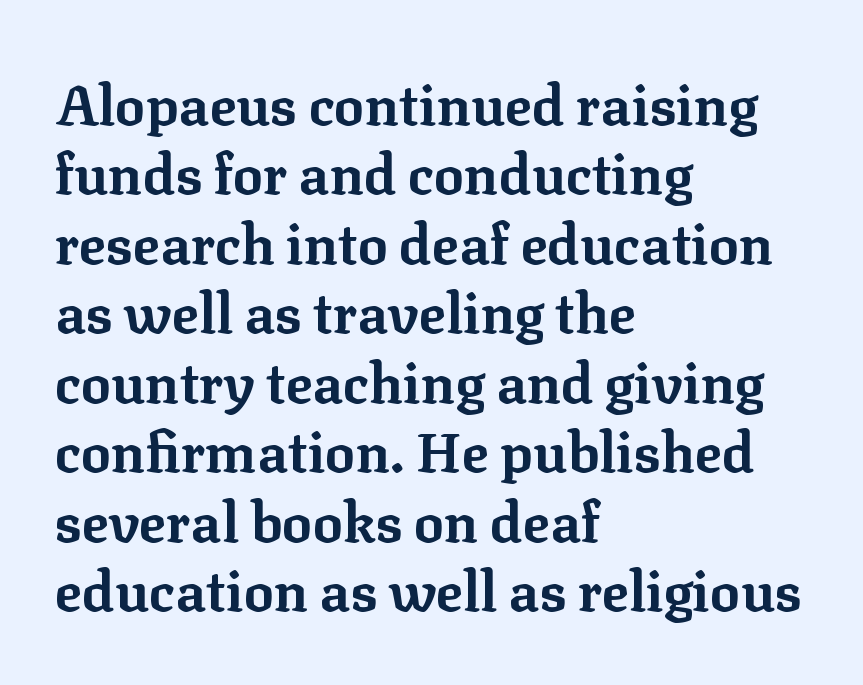
When letters stand straight like this, we call the style roman or upright. Rule under the text: the space is simply empty. One-word summary of the alignment: left. Tracking value appears to be zero — textbook default spacing.
